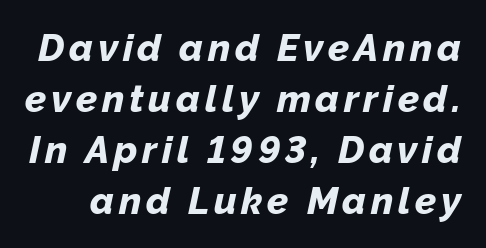
The area under the type is left untouched. Looks like regular typesetting: each glyph gets only the width it needs. A full-strength bold gives these letters their thick strokes. Evenly set lines give the paragraph a standard silhouette. These lines were composed using italics.
